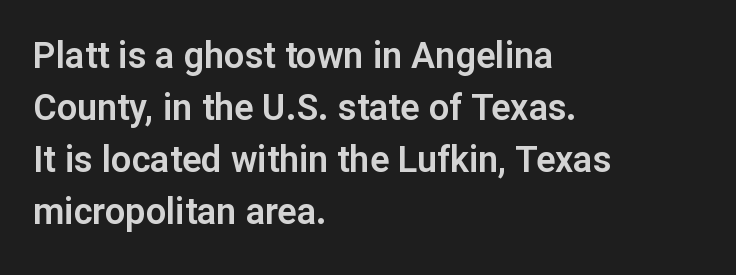
Line starts are locked; line ends wander. This is roman type, the default non-slanted kind. A typesetter would call this proportional, since set widths differ per character. The gaps between neighbouring characters are ordinary and unremarkable.
